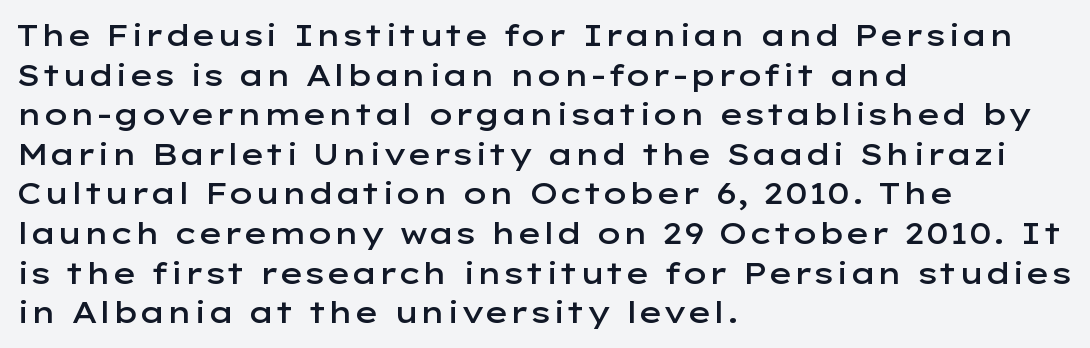
Q: Is the text bold? A: Semi-bold.
Q: Is the text italic (slanted)? A: No, it is upright.
Q: Is the typeface a serif or a sans-serif typeface? A: Sans-serif.
Q: Is the text underlined? A: No.
Q: How is the paragraph aligned? A: Left-aligned.
Q: Is the spacing between letters normal or unusually wide? A: Normal.
Q: Is the spacing between lines tight, normal or loose? A: Normal.
Q: Width (condensed, normal, or wide)? A: Wide.
Q: Stroke contrast? A: Low.
Q: x-height? A: Medium.
Q: Monospaced? A: No.
